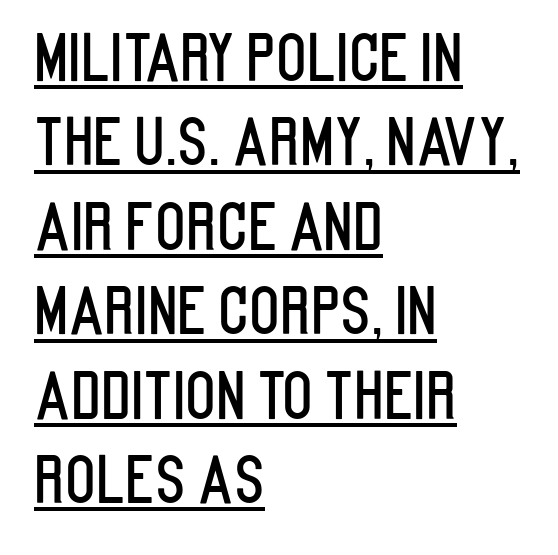
The image shows 63 px condensed sans-serif type, upright; set left-aligned, normal line spacing (1.34x), normal letter spacing, underlined; low stroke contrast and a large x-height.
